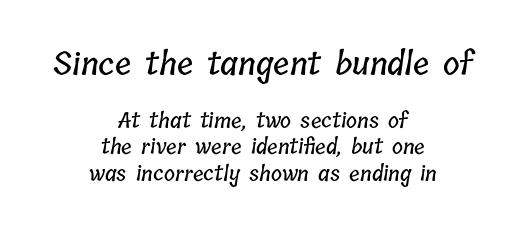
Q: Is the text underlined? A: No.
Q: How is the paragraph aligned? A: Centered.
Q: Is the spacing between letters normal or unusually wide? A: Normal.
Q: Is the spacing between lines tight, normal or loose? A: Normal.
Q: Which block of text is set in a larger size, the first (top) or the second (bottom)? A: The first (top) one.
Q: Width (condensed, normal, or wide)? A: Condensed.
Q: Stroke contrast? A: Low.
Q: x-height? A: Medium.
Q: Monospaced? A: No.
